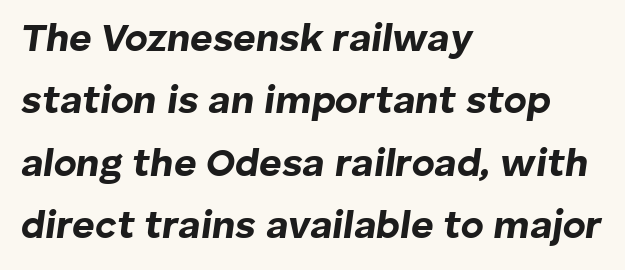
The image shows 39 px bold type, italic (leaning right); set left-aligned, normal line spacing (1.6x), normal letter spacing, not underlined; low stroke contrast and a medium x-height.
